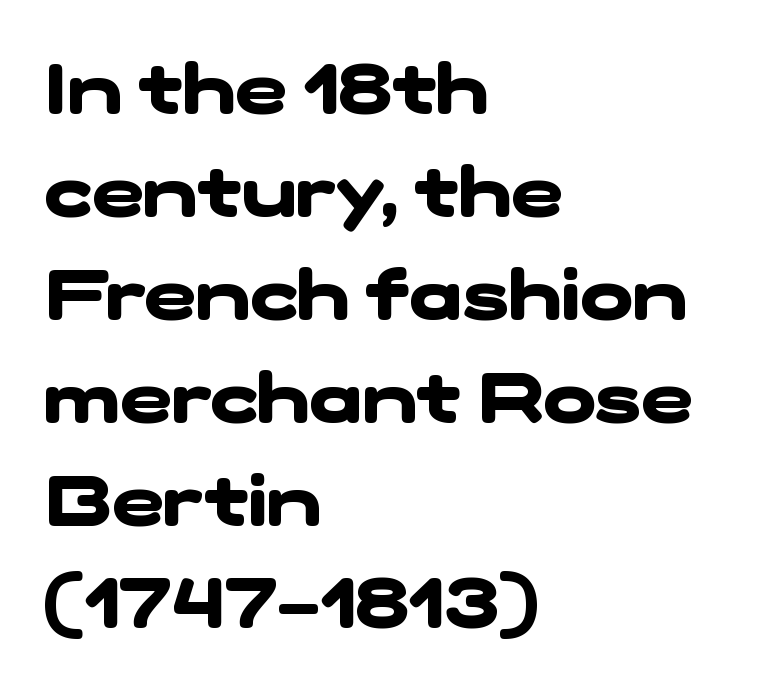
Q: Is the text bold? A: Yes.
Q: Is the typeface a serif or a sans-serif typeface? A: Sans-serif.
Q: Is the text underlined? A: No.
Q: How is the paragraph aligned? A: Left-aligned.
Q: Is the spacing between letters normal or unusually wide? A: Normal.
Q: Is the spacing between lines tight, normal or loose? A: Normal.
Q: Width (condensed, normal, or wide)? A: Wide.
Q: Stroke contrast? A: Low.
Q: x-height? A: Medium.
Q: Monospaced? A: No.
